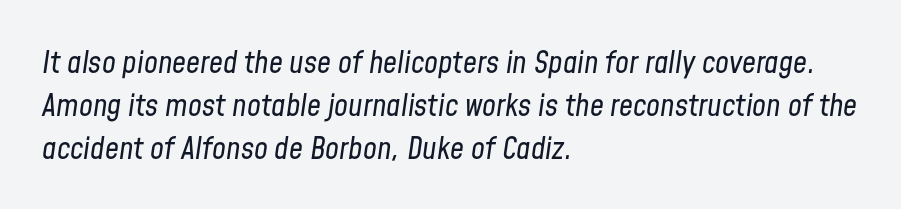
The image shows 31 px regular-weight, condensed type, italic (leaning right); set left-aligned, normal line spacing (1.39x), normal letter spacing, not underlined; low stroke contrast and a medium x-height.
